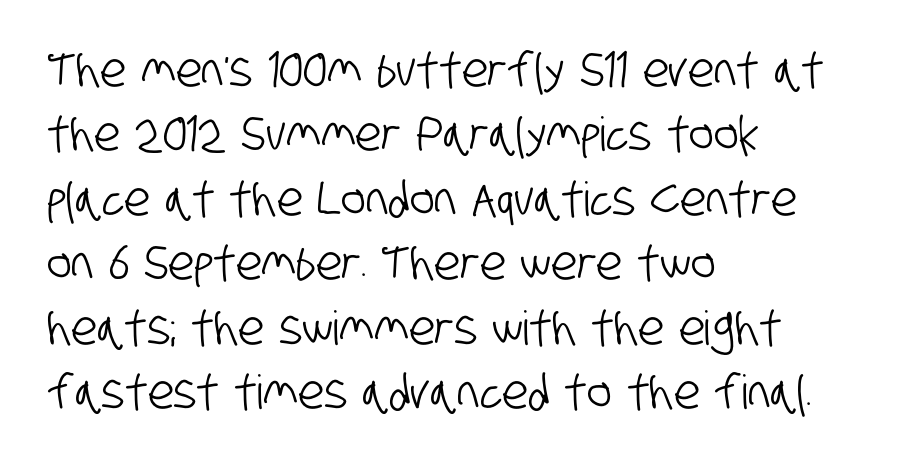
The image shows 47 px condensed sans-serif type; set left-aligned, normal line spacing (1.37x), normal letter spacing, not underlined; low stroke contrast and a large x-height.
